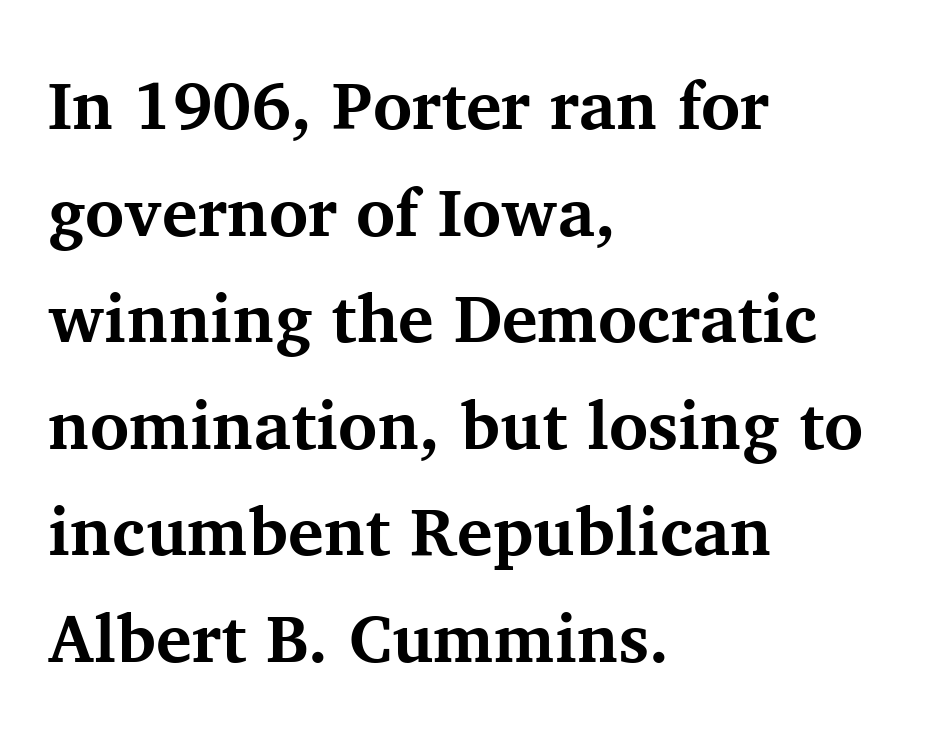
Students, note that the glyphs here touch the page at normal intervals. Character widths vary here, with narrow letters taking less room than wide ones. The text block is weighted toward the left margin, trailing off unevenly rightward. These lines are composed in type with serifs. Unlike italic type, these characters show no tilt at all.
